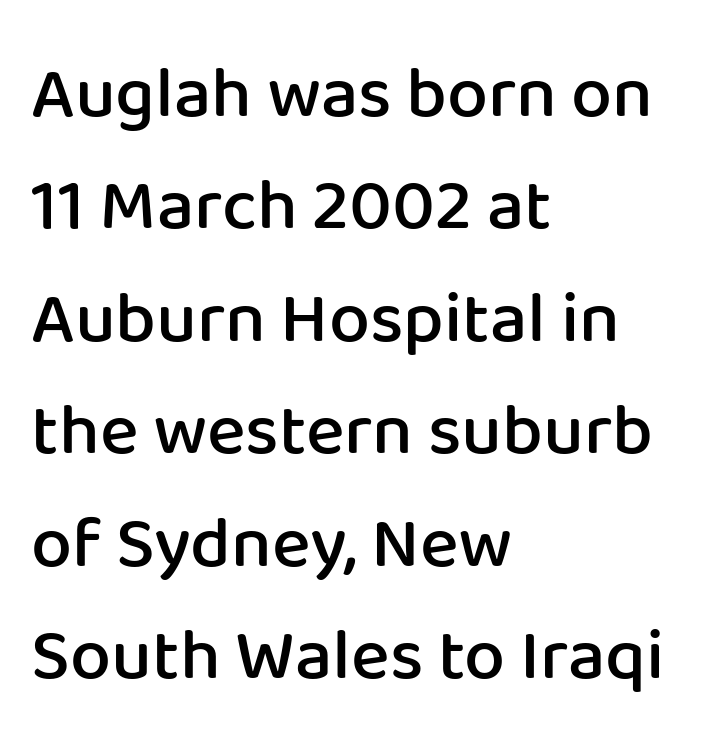
The image shows 73 px semibold sans-serif type, upright; set left-aligned, normal line spacing (1.54x), normal letter spacing, not underlined; low stroke contrast and a medium x-height.
